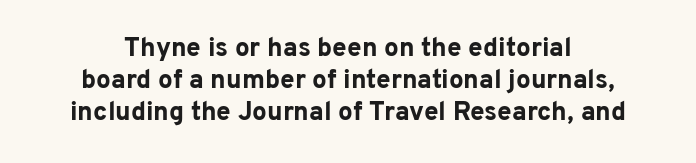
The image shows 26 px bold type, upright; set centered, line spacing 1.23x, normal letter spacing, not underlined.
